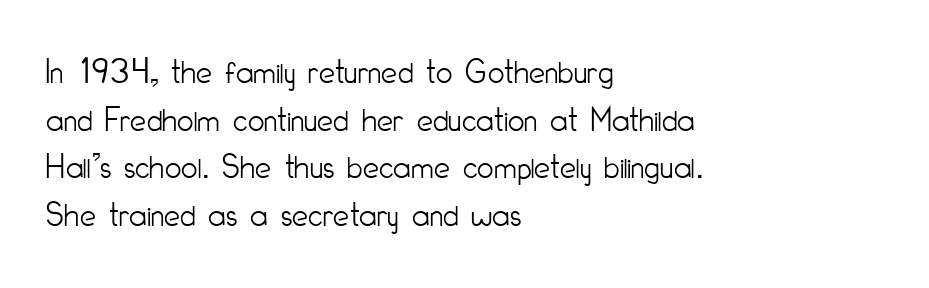
No extra tracking has been applied to these lines. These lines are composed in type without serifs. The typesetter chose a ragged-right arrangement here. The rendering uses a moderate line-height, typical for paragraphs. The glyphs are unaccompanied by any horizontal stroke below them.
